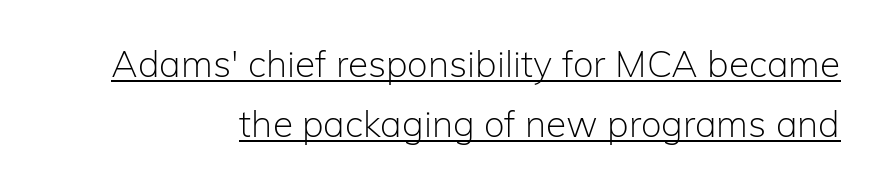
The vertical gap from one line to the next is medium. The glyphs in this specimen are sans serif. The strokes are not fattened; the text isn't bold. Unlike italic type, these characters show no tilt at all. Note the varied advance widths — an 'i' is clearly narrower than an 'm'. The paragraph shown leans on its right margin.
